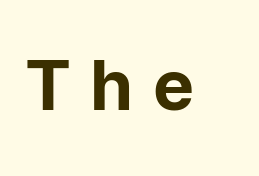
Short note: letters widely spaced. Each letter's strokes conclude bluntly, with no projecting serifs. The specimen reads as upright at a glance. Varying glyph widths throughout — classic text-font behaviour. Any mark beneath the type? The region is blank.
